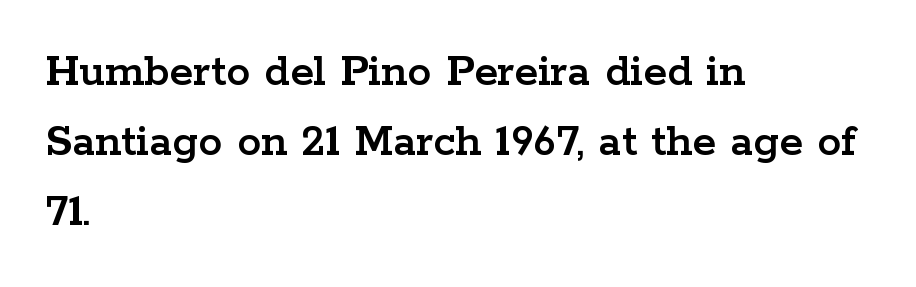
Q: Is the text italic (slanted)? A: No, it is upright.
Q: Is the typeface a serif or a sans-serif typeface? A: Serif.
Q: Is the text underlined? A: No.
Q: How is the paragraph aligned? A: Left-aligned.
Q: Is the spacing between letters normal or unusually wide? A: Normal.
Q: Is the spacing between lines tight, normal or loose? A: Normal.
Q: Width (condensed, normal, or wide)? A: Wide.
Q: Stroke contrast? A: Low.
Q: x-height? A: Medium.
Q: Monospaced? A: No.
